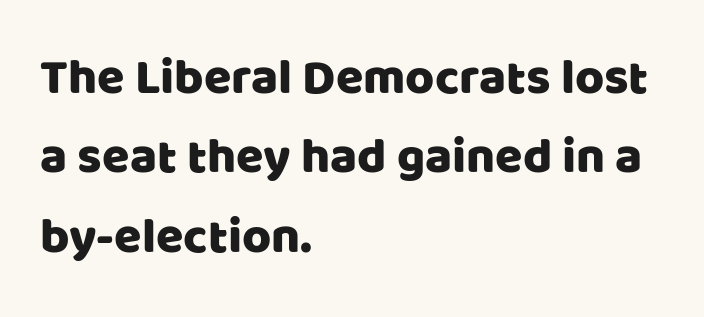
Observe the ordinary spacing: letters are neighbours, not strangers. Here the designer chose a conventional face with non-uniform glyph widths. The words here are not underlined. The rendering shows plain stroke endings on the letterforms — a sans-serif design.
